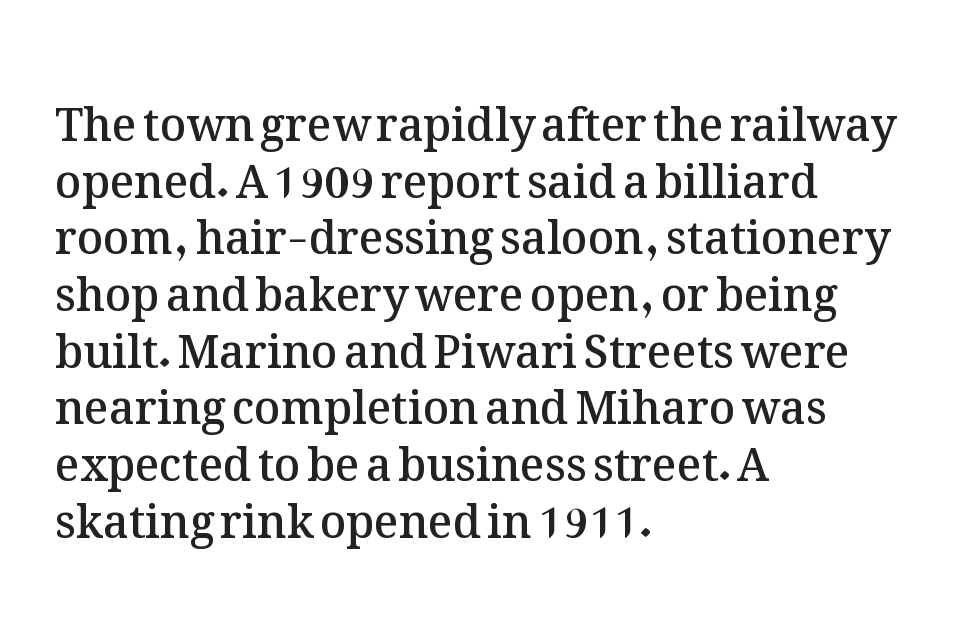
{"italic": "no", "bold": "semi", "weight": "semibold", "width": "normal", "stroke_contrast": "medium", "x_height": "medium", "monospaced": "no", "underline": "no", "align": "left", "line_spacing": "normal", "line_spacing_ratio": 1.26, "letter_spacing": "normal", "letter_spacing_em": 0.0, "glyph_px": 45}
